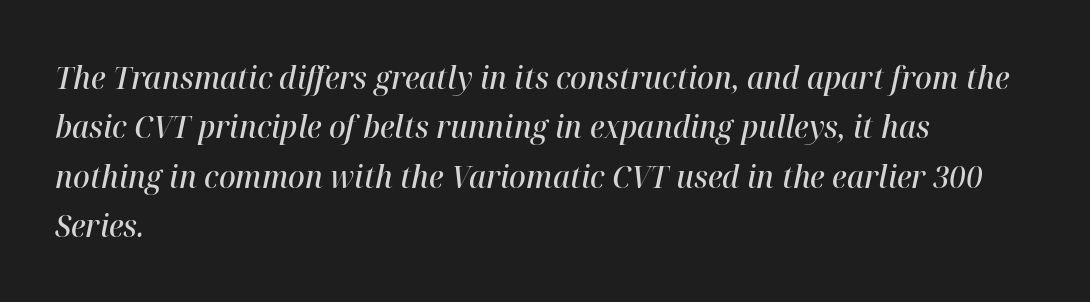
{"italic": "yes", "lean": "right", "slant_degrees": 12, "bold": "semi", "weight": "semibold", "width": "normal", "stroke_contrast": "high", "x_height": "medium", "monospaced": "no", "underline": "no", "align": "left", "line_spacing": "normal", "line_spacing_ratio": 1.59, "letter_spacing": "normal", "letter_spacing_em": 0.0, "glyph_px": 31}
